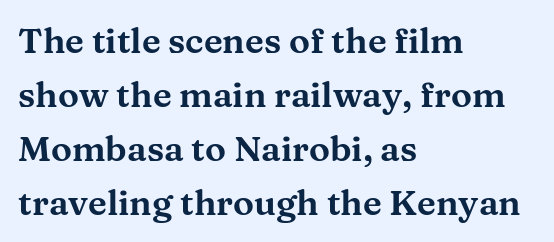
The image shows 35 px wide serif type, upright; set left-aligned, normal line spacing (1.54x), normal letter spacing, not underlined; medium stroke contrast and a medium x-height.
